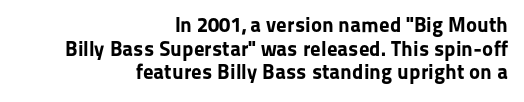
This sample uses plain, unmodified letter spacing. The face used here has the dense, thick strokes of a bold. Clear beneath every line of the passage. If you measured baseline to baseline, you'd find a short distance. Ordinary non-slanted type is in use.
